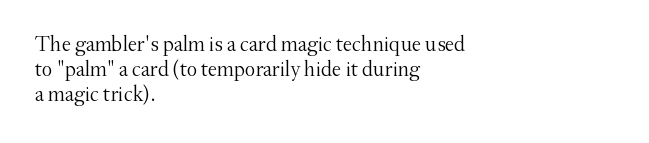
{"italic": "no", "bold": "no", "underline": "no", "align": "left", "line_spacing_ratio": 1.2, "letter_spacing": "normal", "letter_spacing_em": 0.0, "glyph_px": 21}
